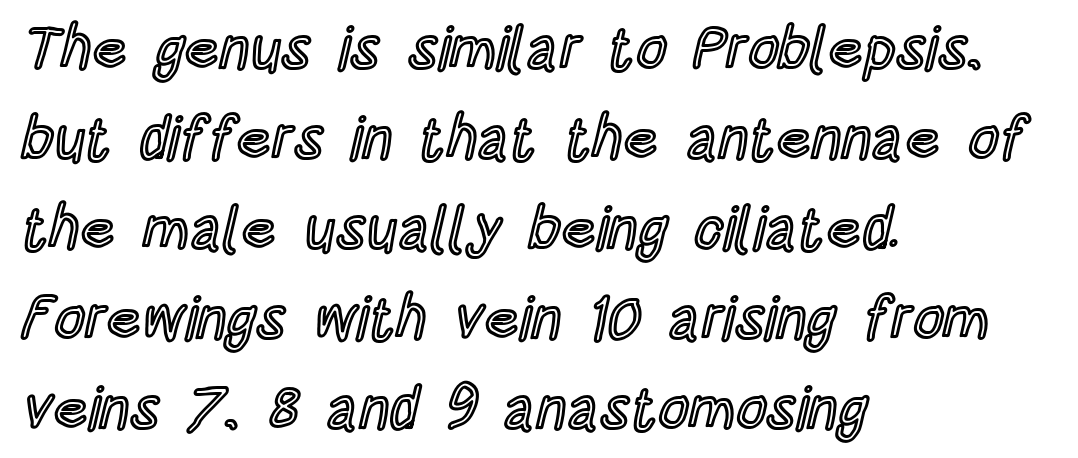
Q: Is the text italic (slanted)? A: Yes.
Q: Is the text underlined? A: No.
Q: How is the paragraph aligned? A: Left-aligned.
Q: Is the spacing between letters normal or unusually wide? A: Normal.
Q: Is the spacing between lines tight, normal or loose? A: Normal.
Q: Width (condensed, normal, or wide)? A: Condensed.
Q: x-height? A: Large.
Q: Monospaced? A: No.
